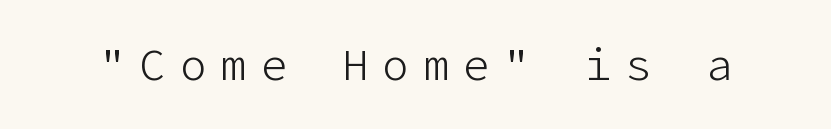
{"serif": "no", "italic": "no", "bold": "no", "weight": "light", "width": "normal", "stroke_contrast": "low", "x_height": "medium", "underline": "no", "letter_spacing": "wide", "letter_spacing_em": 0.32, "glyph_px": 44}
